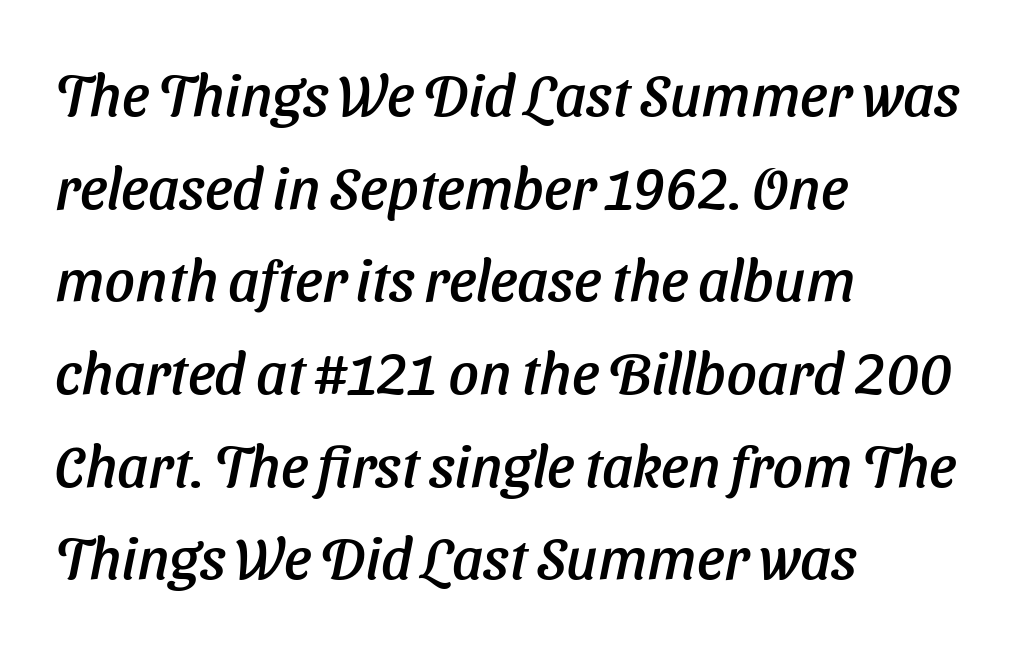
The image shows 59 px text type, italic (leaning right); set left-aligned, normal line spacing (1.57x), normal letter spacing, not underlined; low stroke contrast and a medium x-height.
